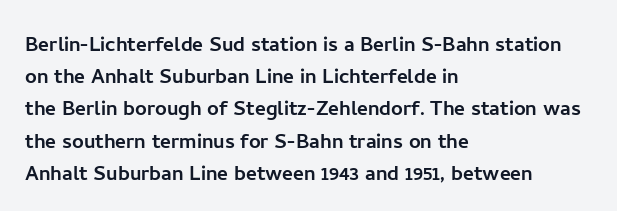
The image shows 26 px text type, upright; set left-aligned, line spacing 1.24x, normal letter spacing, not underlined.
